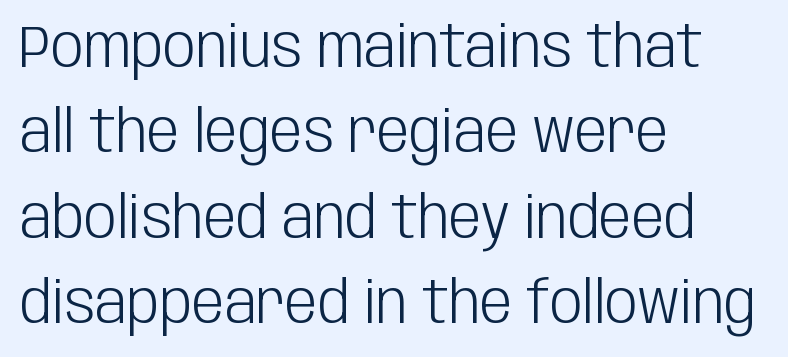
Q: Is the text bold? A: No.
Q: Is the text italic (slanted)? A: No, it is upright.
Q: Is the typeface a serif or a sans-serif typeface? A: Sans-serif.
Q: Is the text underlined? A: No.
Q: How is the paragraph aligned? A: Left-aligned.
Q: Is the spacing between letters normal or unusually wide? A: Normal.
Q: Is the spacing between lines tight, normal or loose? A: Normal.
Q: Width (condensed, normal, or wide)? A: Condensed.
Q: Stroke contrast? A: Low.
Q: x-height? A: Large.
Q: Monospaced? A: No.
